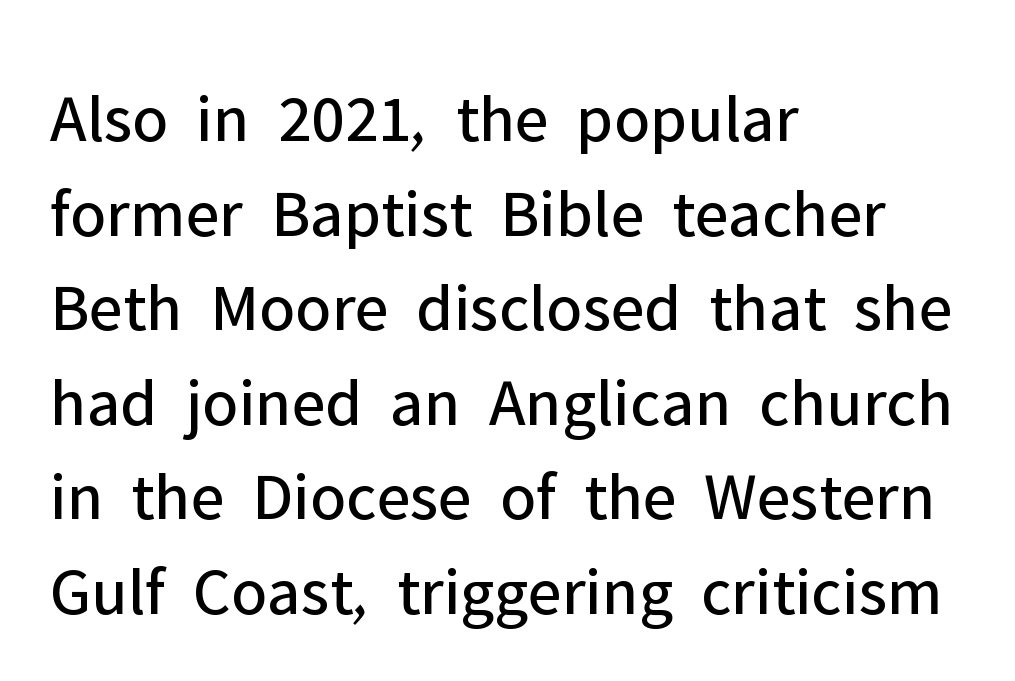
The image shows 69 px regular-weight sans-serif type, upright; set left-aligned, normal line spacing (1.37x), normal letter spacing, not underlined; low stroke contrast and a medium x-height.
